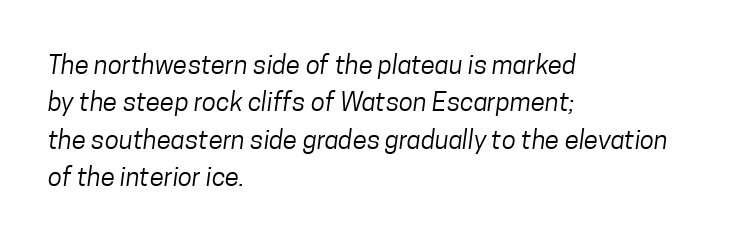
{"bold": "no", "underline": "no", "align": "left", "line_spacing": "normal", "line_spacing_ratio": 1.44, "letter_spacing": "normal", "letter_spacing_em": 0.0, "glyph_px": 26}
